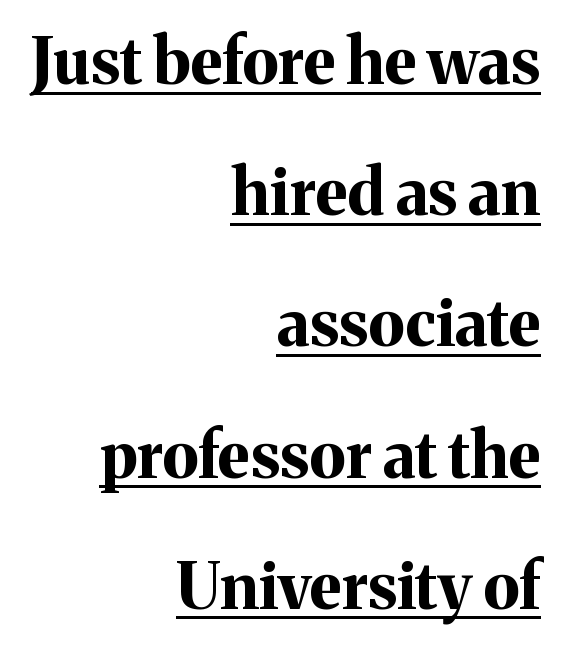
Each line of the rendering has a horizontal stroke beneath the glyphs. In terms of weight, the rendering is a true, heavy bold. Do the letters lean? They stand straight. Classification — serif.
